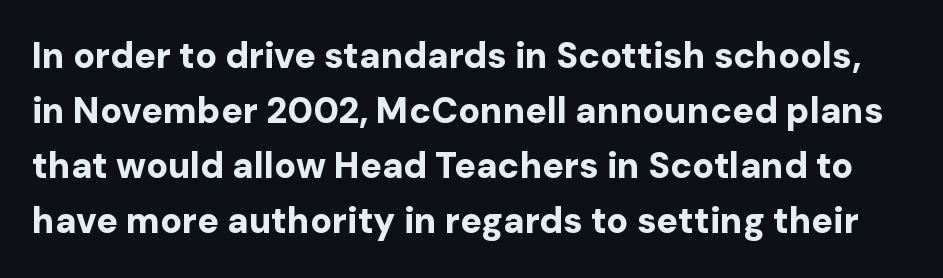
{"serif": "no", "italic": "no", "bold": "yes", "weight": "bold", "width": "normal", "stroke_contrast": "low", "x_height": "medium", "monospaced": "no", "underline": "no", "line_spacing": "normal", "line_spacing_ratio": 1.53, "letter_spacing": "normal", "letter_spacing_em": 0.0, "glyph_px": 36}
